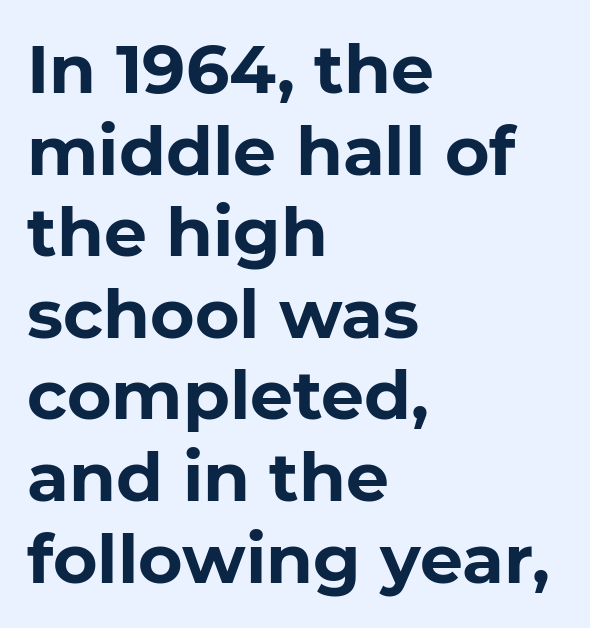
Q: Is the text bold? A: Yes.
Q: Is the text italic (slanted)? A: No, it is upright.
Q: Is the typeface a serif or a sans-serif typeface? A: Sans-serif.
Q: Is the text underlined? A: No.
Q: How is the paragraph aligned? A: Left-aligned.
Q: Is the spacing between letters normal or unusually wide? A: Normal.
Q: Width (condensed, normal, or wide)? A: Normal.
Q: Stroke contrast? A: Low.
Q: x-height? A: Medium.
Q: Monospaced? A: No.
